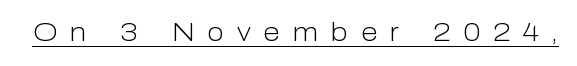
The image shows 25 px text type, upright; set unusually wide letter spacing (+0.5 em), underlined.
